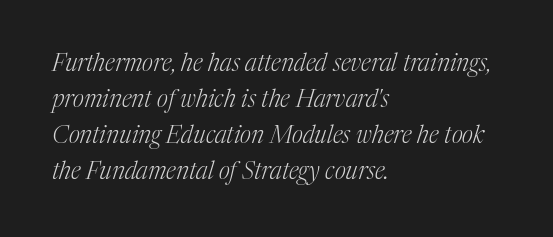
Q: Is the text bold? A: No.
Q: Is the text italic (slanted)? A: Yes, it leans right by about 17 degrees.
Q: Is the text underlined? A: No.
Q: How is the paragraph aligned? A: Left-aligned.
Q: Is the spacing between letters normal or unusually wide? A: Normal.
Q: Is the spacing between lines tight, normal or loose? A: Normal.
